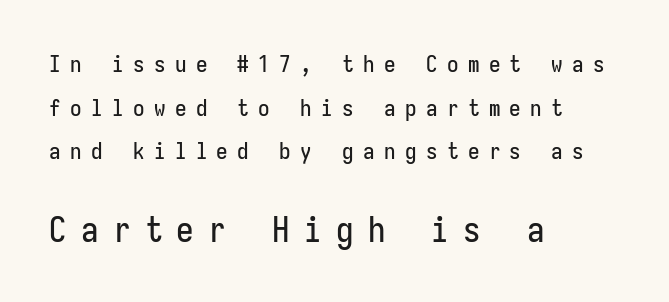
The rendering anchors every line to the left-hand side. When letters stand straight like this, we call the style roman or upright. No feet cap the strokes, marking this as sans-serif type. Descender tails drop into unmarked territory. Baseline-to-baseline distance is far greater than the letter height. The face used here appears at its bigger size in the lower chunk.
